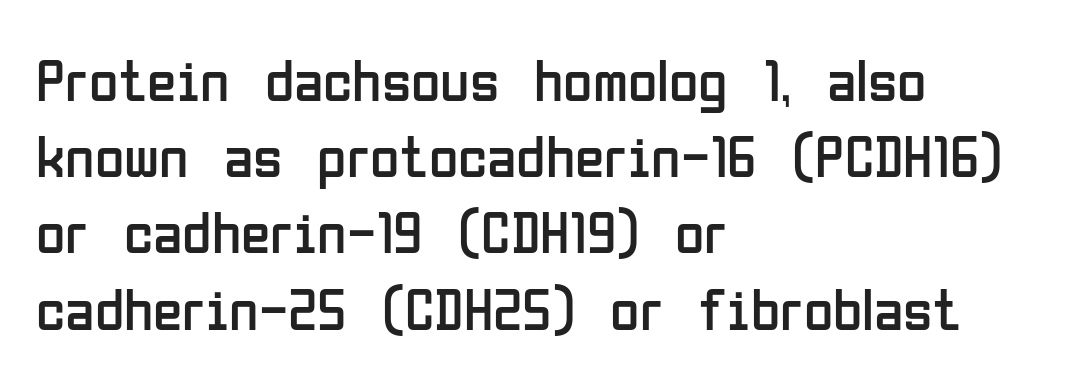
Q: Is the text bold? A: No.
Q: Is the text italic (slanted)? A: No, it is upright.
Q: Is the typeface a serif or a sans-serif typeface? A: Sans-serif.
Q: Is the text underlined? A: No.
Q: How is the paragraph aligned? A: Left-aligned.
Q: Is the spacing between letters normal or unusually wide? A: Normal.
Q: Is the spacing between lines tight, normal or loose? A: Normal.
Q: Width (condensed, normal, or wide)? A: Condensed.
Q: Stroke contrast? A: Low.
Q: x-height? A: Medium.
Q: Monospaced? A: No.
